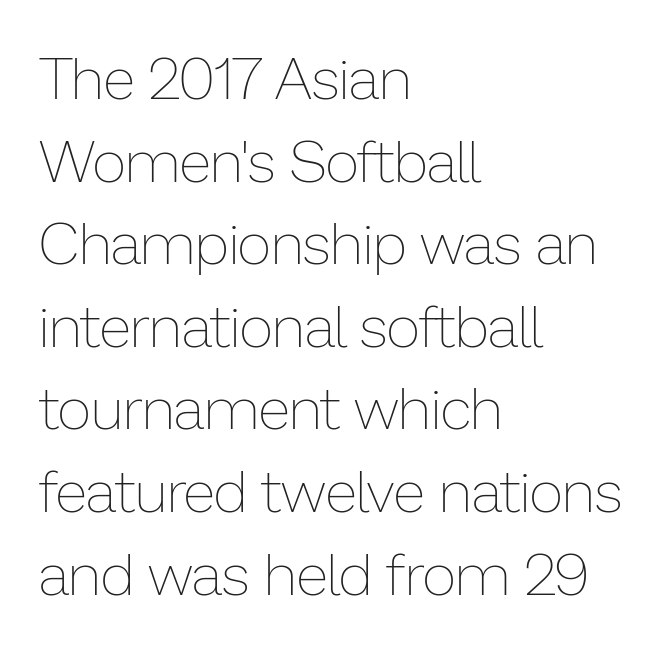
The image shows 59 px thin type, upright; set left-aligned, normal line spacing (1.4x), normal letter spacing, not underlined; low stroke contrast and a medium x-height.
